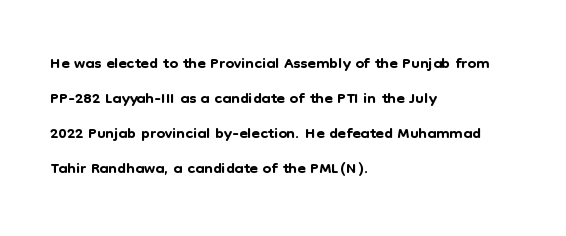
{"italic": "no", "underline": "no", "align": "left", "line_spacing": "normal", "line_spacing_ratio": 1.46, "letter_spacing": "normal", "letter_spacing_em": 0.0, "glyph_px": 24}
